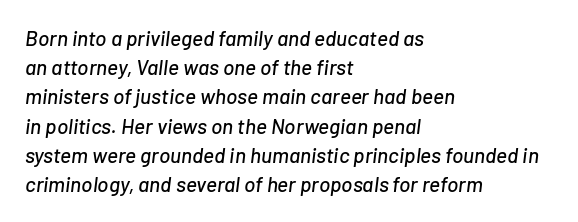
Q: Is the text italic (slanted)? A: Yes, it leans right by about 7 degrees.
Q: Is the text underlined? A: No.
Q: How is the paragraph aligned? A: Left-aligned.
Q: Is the spacing between letters normal or unusually wide? A: Normal.
Q: Is the spacing between lines tight, normal or loose? A: Normal.
